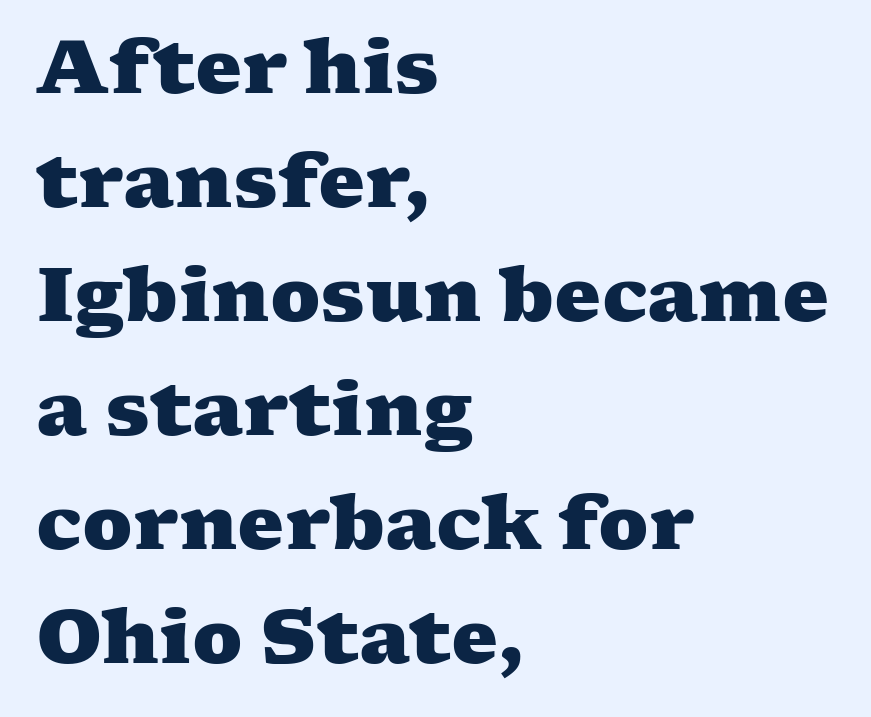
Q: Is the text bold? A: Yes.
Q: Is the typeface a serif or a sans-serif typeface? A: Serif.
Q: Is the text underlined? A: No.
Q: How is the paragraph aligned? A: Left-aligned.
Q: Is the spacing between letters normal or unusually wide? A: Normal.
Q: Is the spacing between lines tight, normal or loose? A: Normal.
Q: Width (condensed, normal, or wide)? A: Wide.
Q: Stroke contrast? A: Medium.
Q: x-height? A: Medium.
Q: Monospaced? A: No.
